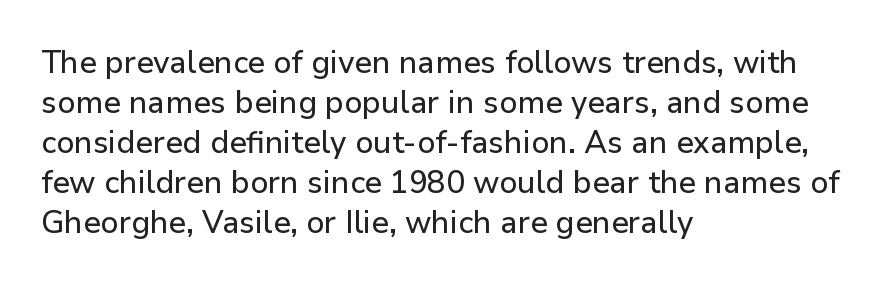
Ordinary non-slanted type is in use. Check under the words: just untouched page. Which margin do the lines hug? The left one — the right edge is uneven. A typesetter would call this zero additional tracking. The lines sit at an ordinary, default distance from one another. Each letter keeps its own natural width here, so spacing adapts to shape.
